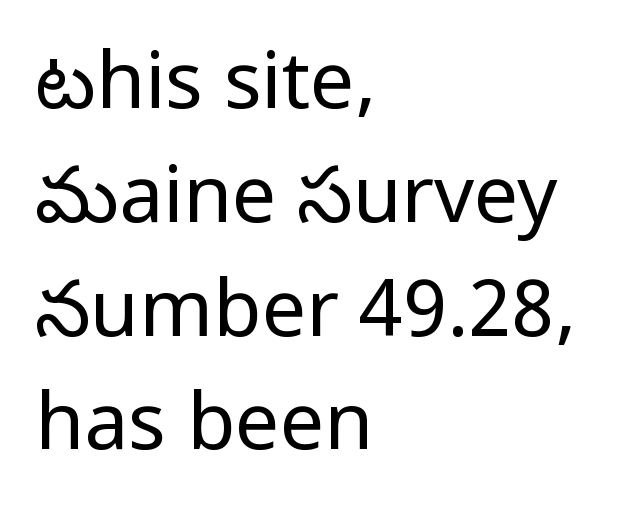
The image shows 79 px regular-weight sans-serif type, upright; set left-aligned, normal line spacing (1.44x), normal letter spacing, not underlined; low stroke contrast and a medium x-height.
